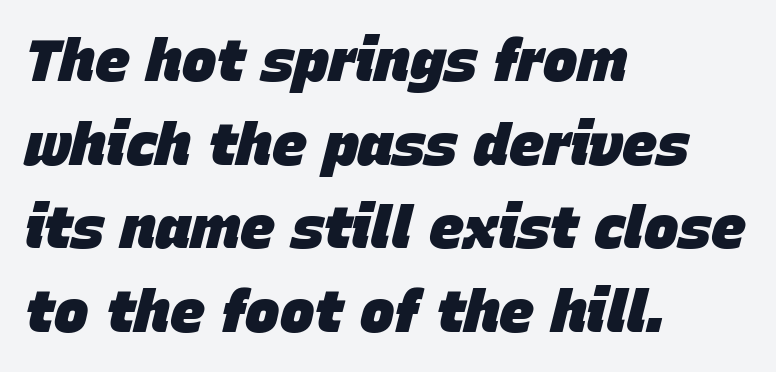
The typography opts for an oblique posture over an upright one. How are the letters spaced? Ordinarily, with no added tracking. Spacing verdict: proportional, widths tailored to each character. The lines in this sample share a left origin and differ only in where they stop. The rendering uses a moderate line-height, typical for paragraphs.
